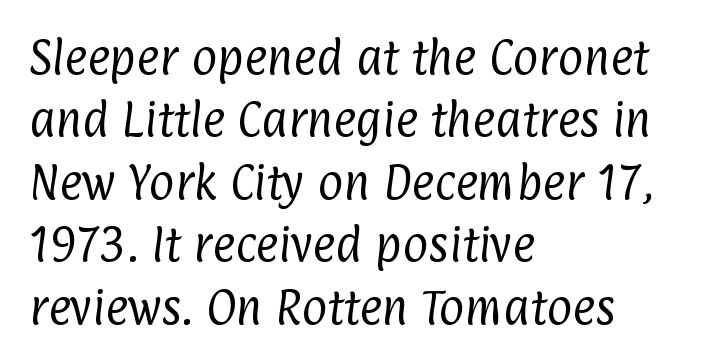
Q: Is the text bold? A: No.
Q: Is the typeface a serif or a sans-serif typeface? A: Sans-serif.
Q: Is the text underlined? A: No.
Q: How is the paragraph aligned? A: Left-aligned.
Q: Is the spacing between letters normal or unusually wide? A: Normal.
Q: Is the spacing between lines tight, normal or loose? A: Normal.
Q: Width (condensed, normal, or wide)? A: Condensed.
Q: Stroke contrast? A: Low.
Q: x-height? A: Medium.
Q: Monospaced? A: No.
